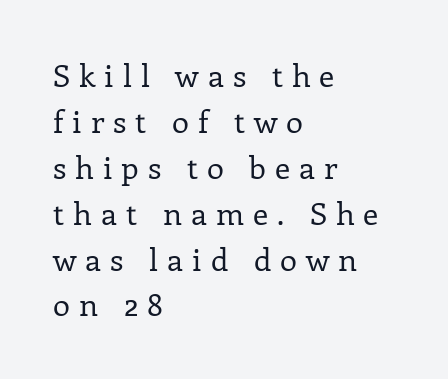
The image shows 31 px regular-weight serif type, upright; set left-aligned, normal line spacing (1.48x), unusually wide letter spacing (+0.29 em), not underlined; low stroke contrast and a medium x-height.
